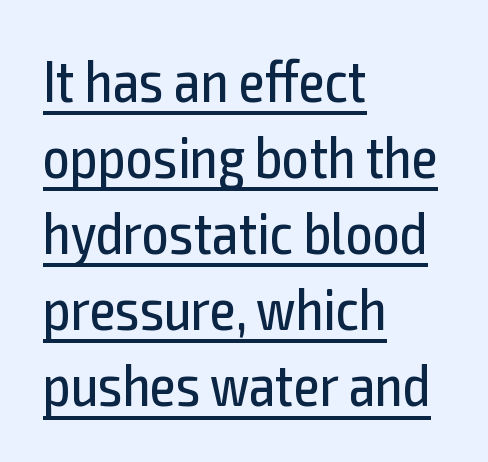
{"serif": "no", "italic": "no", "bold": "no", "weight": "regular", "width": "condensed", "x_height": "medium", "monospaced": "no", "underline": "yes", "align": "left", "line_spacing": "normal", "line_spacing_ratio": 1.29, "letter_spacing": "normal", "letter_spacing_em": 0.0, "glyph_px": 59}
